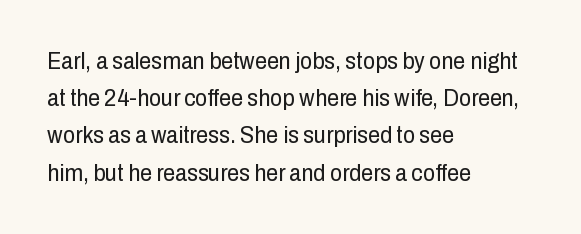
{"italic": "no", "bold": "no", "underline": "no", "align": "left", "line_spacing": "normal", "line_spacing_ratio": 1.55, "letter_spacing": "normal", "letter_spacing_em": 0.0, "glyph_px": 24}
